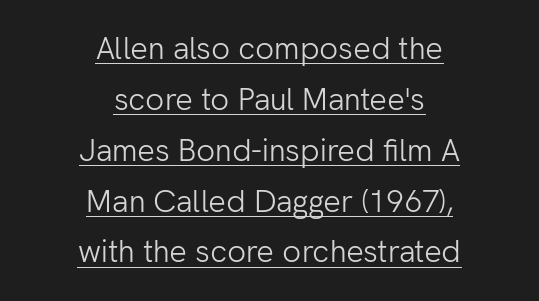
The face used here is rendered with its standard letterfit. Each line is balanced around a shared central axis. Caption: face not bold, strokes unweighted. The lettering holds an erect, upright posture throughout. Serifs: no, the terminals of the letterforms are clean. One glance says typical: line gaps are just what's usual.
